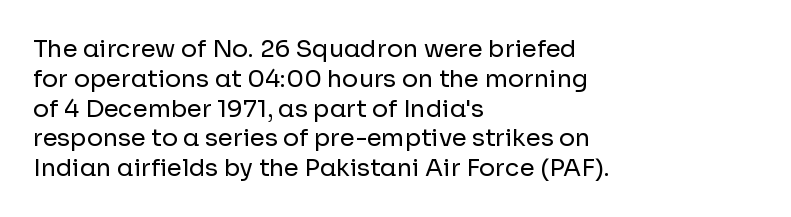
Q: Is the text bold? A: No.
Q: Is the text italic (slanted)? A: No, it is upright.
Q: Is the text underlined? A: No.
Q: How is the paragraph aligned? A: Left-aligned.
Q: Is the spacing between letters normal or unusually wide? A: Normal.
